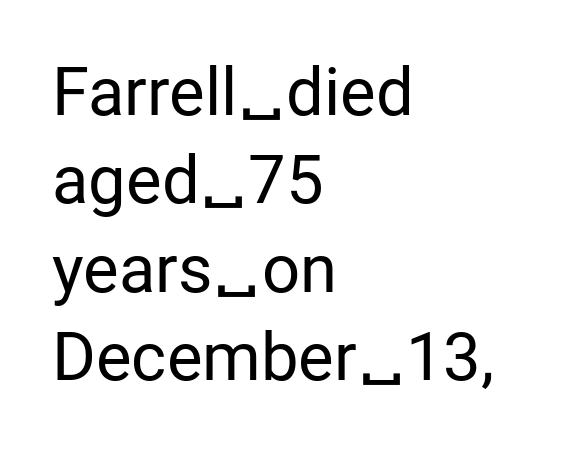
The image shows 67 px regular-weight sans-serif type, upright; set left-aligned, normal line spacing (1.32x), normal letter spacing, not underlined; low stroke contrast and a medium x-height.
